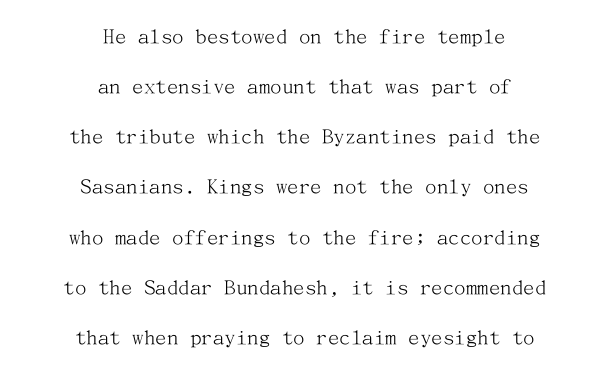
Centered paragraph, ragged on both sides. No chunkiness to these letters — they're not bold. A clean baseline with only descenders dipping below it. Between one letter and the next there's only the usual sliver of space. The lettering holds an erect, upright posture throughout. Each new line begins a long way beneath the previous one.
